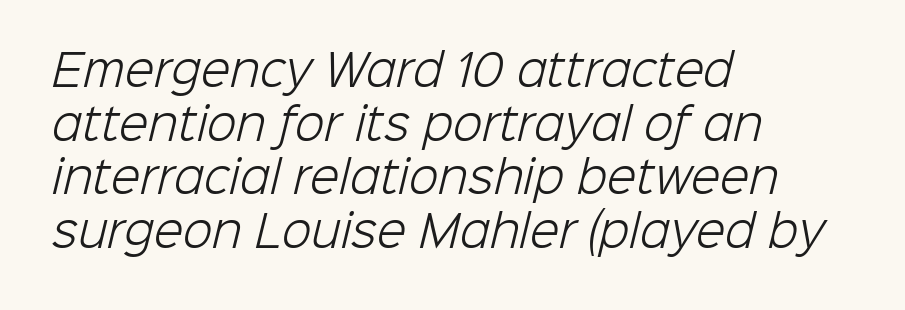
Q: Is the text bold? A: No.
Q: Is the typeface a serif or a sans-serif typeface? A: Sans-serif.
Q: Is the text underlined? A: No.
Q: How is the paragraph aligned? A: Left-aligned.
Q: Is the spacing between letters normal or unusually wide? A: Normal.
Q: Is the spacing between lines tight, normal or loose? A: Normal.
Q: Width (condensed, normal, or wide)? A: Normal.
Q: Stroke contrast? A: Low.
Q: x-height? A: Medium.
Q: Monospaced? A: No.
